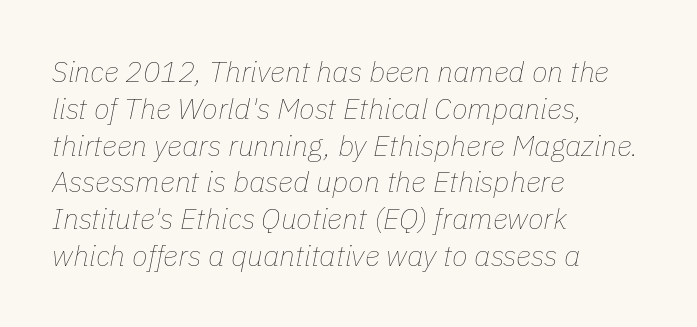
{"italic": "yes", "lean": "right", "slant_degrees": 11, "bold": "no", "weight": "thin", "width": "normal", "stroke_contrast": "low", "x_height": "medium", "monospaced": "no", "underline": "no", "align": "left", "line_spacing": "normal", "line_spacing_ratio": 1.27, "letter_spacing": "normal", "letter_spacing_em": 0.0, "glyph_px": 29}
